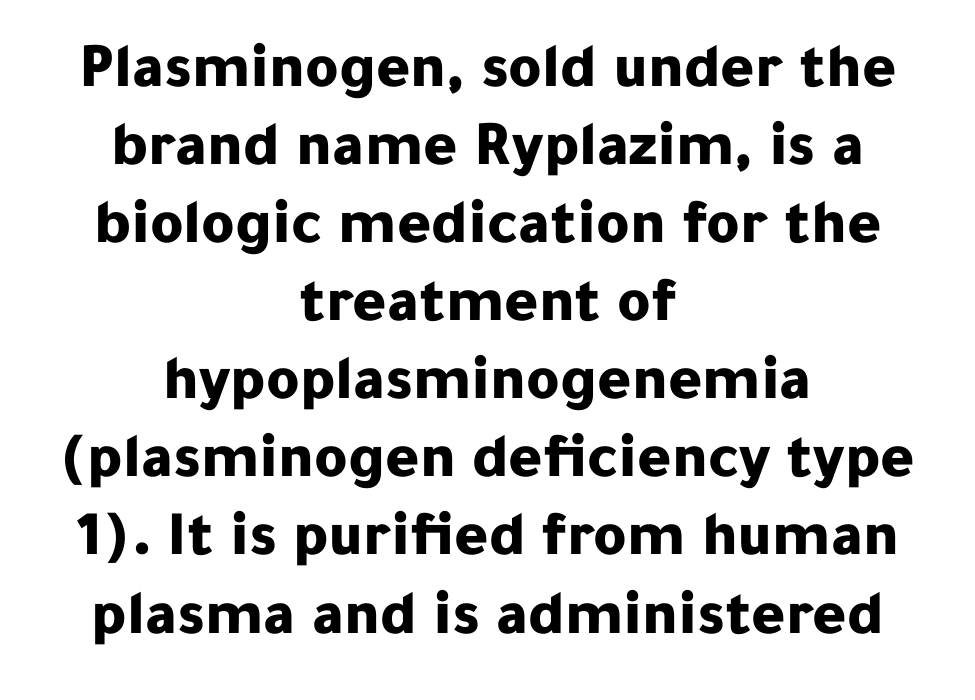
Q: Is the text bold? A: Yes.
Q: Is the text italic (slanted)? A: No, it is upright.
Q: Is the typeface a serif or a sans-serif typeface? A: Sans-serif.
Q: Is the text underlined? A: No.
Q: How is the paragraph aligned? A: Centered.
Q: Is the spacing between letters normal or unusually wide? A: Normal.
Q: Width (condensed, normal, or wide)? A: Normal.
Q: Stroke contrast? A: Low.
Q: x-height? A: Medium.
Q: Monospaced? A: No.
